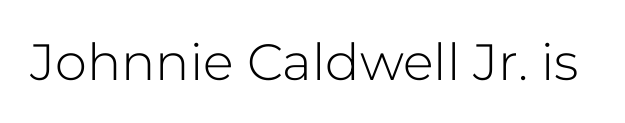
Underline: absent. Nothing heavy about these letters — not bold at all. The letters sit at their default tracking, neither squeezed nor spread. Looks like regular typesetting: each glyph gets only the width it needs. The lettering holds an erect, upright posture throughout.
